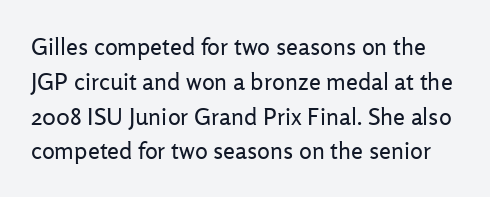
{"italic": "no", "bold": "no", "underline": "no", "line_spacing": "normal", "line_spacing_ratio": 1.45, "letter_spacing": "normal", "letter_spacing_em": 0.0, "glyph_px": 24}
